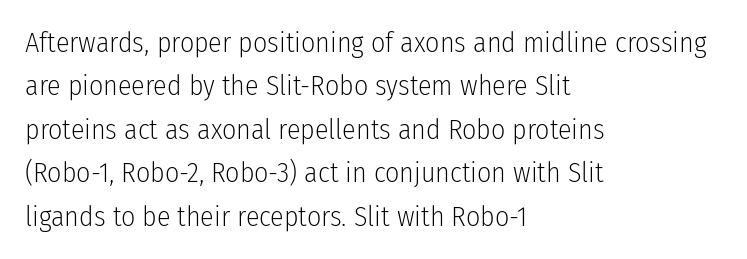
How would I describe the line gaps? Plain and ordinary. This is the regular roman posture of the typeface. All the whitespace from short lines collects on the right. Quick note: underline off. Serifs: no, the terminals of the letterforms are clean.
